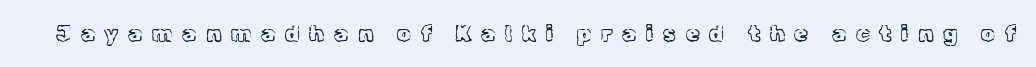
{"italic": "no", "bold": "no", "underline": "no", "letter_spacing": "wide", "letter_spacing_em": 0.45, "glyph_px": 22}
